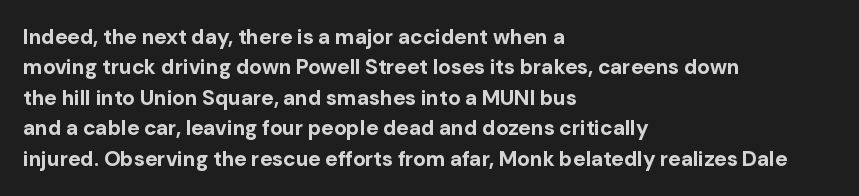
{"italic": "no", "bold": "yes", "underline": "no", "align": "left", "line_spacing": "normal", "line_spacing_ratio": 1.45, "letter_spacing": "normal", "letter_spacing_em": 0.0, "glyph_px": 21}
